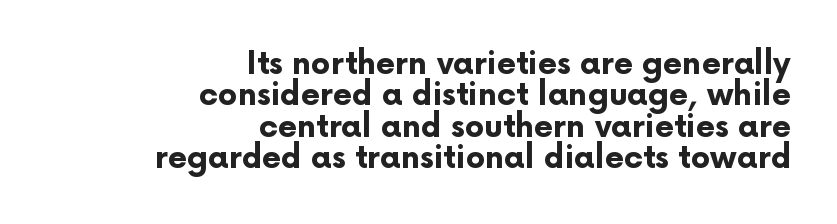
This sample is right-justified, so line beginnings fall wherever the words allow. The face used here is proportionally spaced, like ordinary book or web type. Note: no serifs on the glyphs. Strong, thick strokes mark this as bold type.
